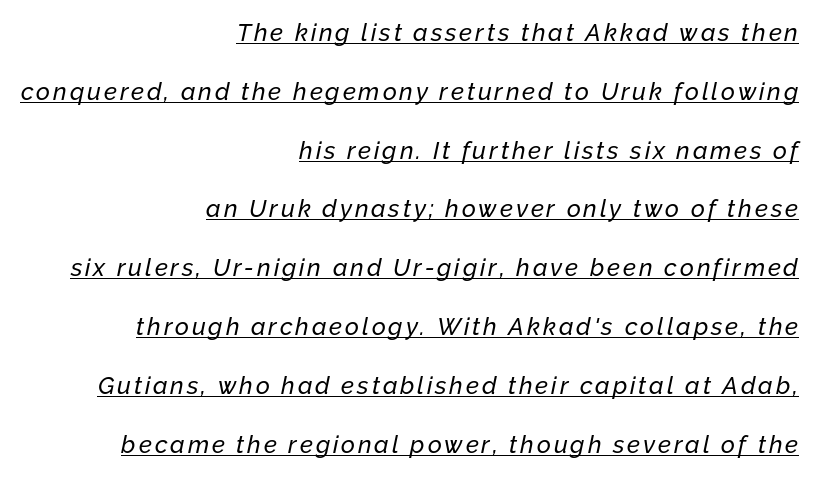
{"italic": "yes", "lean": "right", "slant_degrees": 12, "underline": "yes", "align": "right", "line_spacing": "loose", "line_spacing_ratio": 2.45, "glyph_px": 24}
